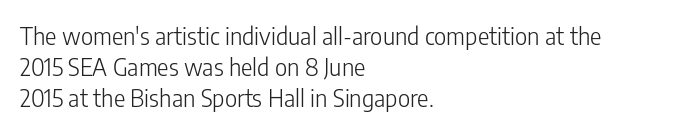
{"italic": "no", "bold": "no", "underline": "no", "align": "left", "line_spacing": "normal", "line_spacing_ratio": 1.29, "letter_spacing": "normal", "letter_spacing_em": 0.0, "glyph_px": 24}
